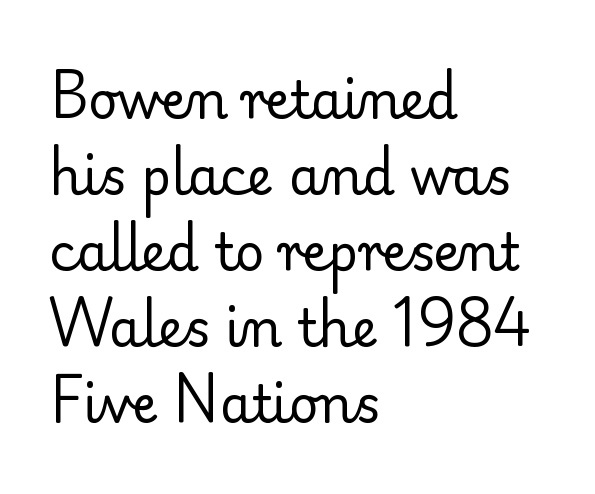
The image shows 51 px regular-weight serif type, upright; set left-aligned, normal line spacing (1.49x), normal letter spacing, not underlined; low stroke contrast and a small x-height.
